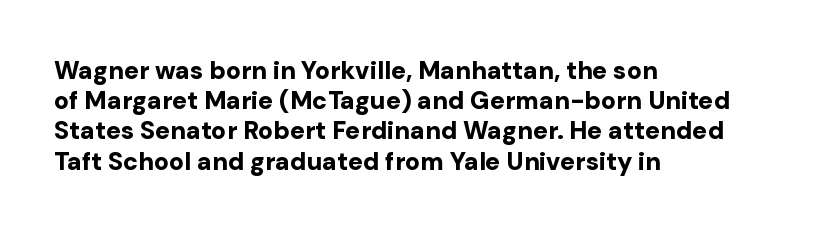
The image shows 25 px bold type, upright; set left-aligned, line spacing 1.21x, normal letter spacing, not underlined.
